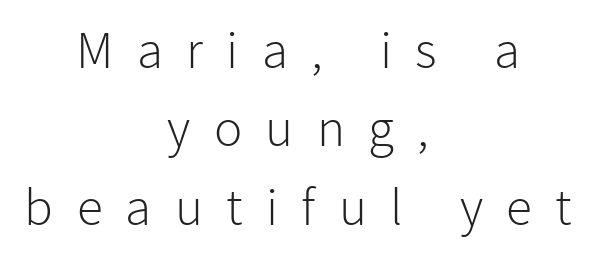
{"serif": "no", "italic": "no", "bold": "no", "weight": "light", "width": "normal", "stroke_contrast": "low", "x_height": "medium", "monospaced": "no", "underline": "no", "align": "center", "line_spacing": "normal", "line_spacing_ratio": 1.48, "letter_spacing": "wide", "letter_spacing_em": 0.44, "glyph_px": 53}
